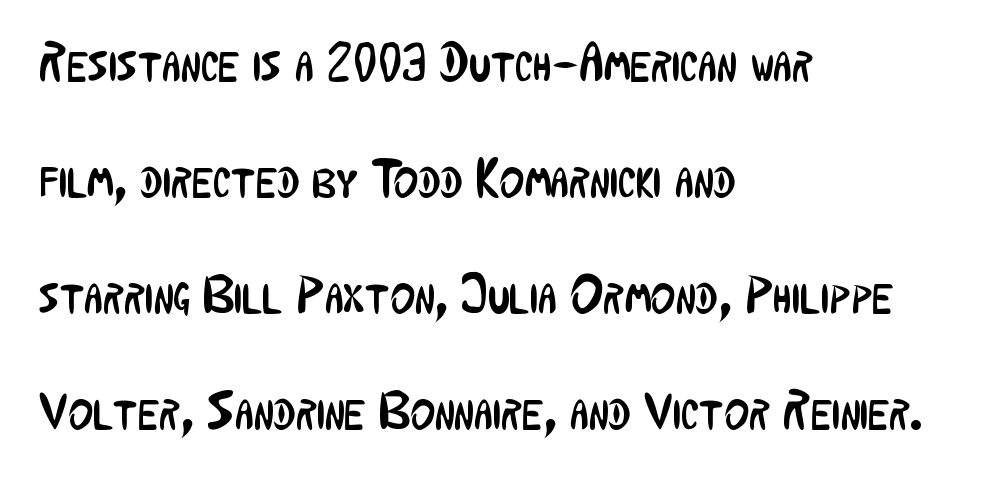
Q: Is the text bold? A: No.
Q: Is the text italic (slanted)? A: No, it is upright.
Q: Is the typeface a serif or a sans-serif typeface? A: Sans-serif.
Q: Is the text underlined? A: No.
Q: How is the paragraph aligned? A: Left-aligned.
Q: Is the spacing between letters normal or unusually wide? A: Normal.
Q: Is the spacing between lines tight, normal or loose? A: Loose.
Q: Width (condensed, normal, or wide)? A: Condensed.
Q: Stroke contrast? A: Low.
Q: x-height? A: Medium.
Q: Monospaced? A: No.
